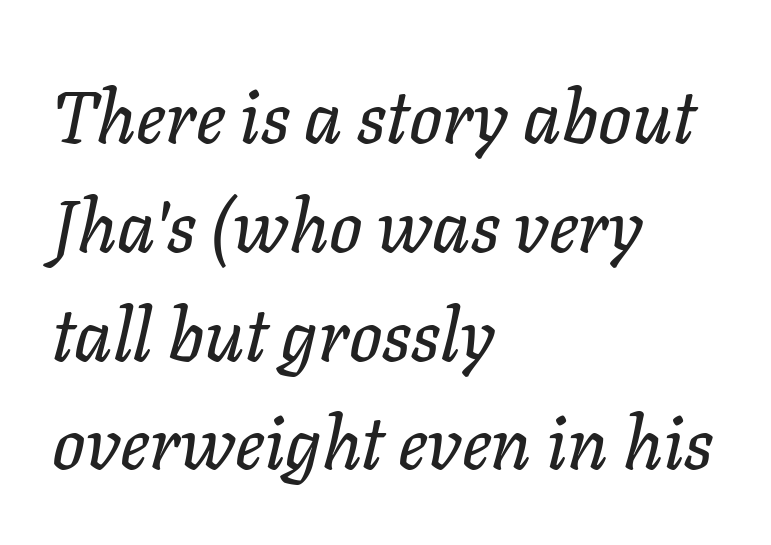
{"italic": "yes", "lean": "right", "slant_degrees": 11, "width": "normal", "stroke_contrast": "low", "x_height": "medium", "monospaced": "no", "underline": "no", "align": "left", "line_spacing": "normal", "line_spacing_ratio": 1.49, "letter_spacing": "normal", "letter_spacing_em": 0.0, "glyph_px": 73}
